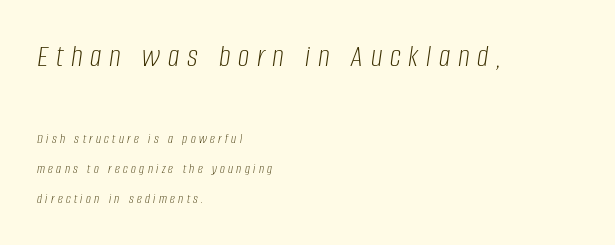
The image shows 32 px light, condensed type, italic (leaning right); set left-aligned, loose line spacing (2.12x), unusually wide letter spacing (+0.24 em), not underlined; the first (top) block is 2.29x larger; low stroke contrast and a large x-height.
